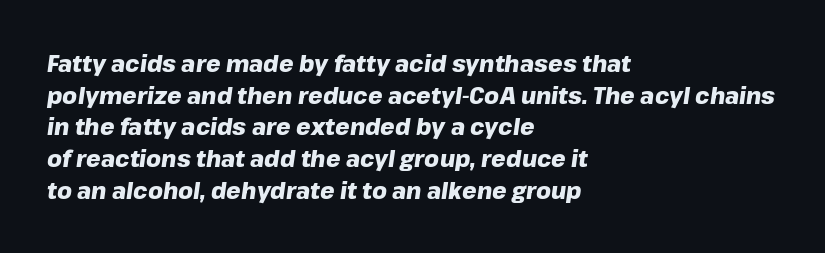
The image shows 23 px bold type, italic (leaning right); set left-aligned, normal line spacing (1.38x), normal letter spacing, not underlined.
